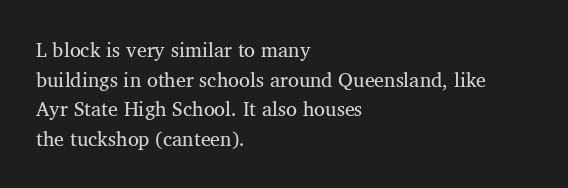
The image shows 20 px text type; set left-aligned, normal line spacing (1.48x), normal letter spacing, not underlined.
